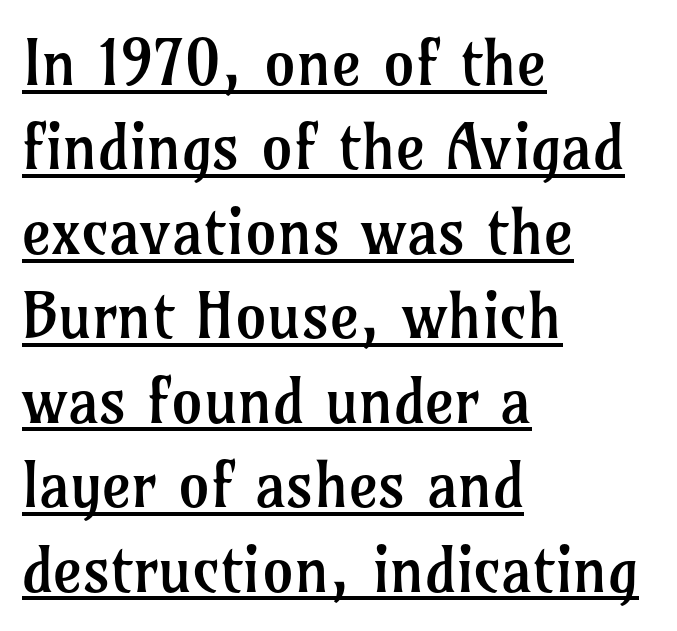
The image shows 63 px regular-weight serif type, upright; set left-aligned, normal line spacing (1.34x), normal letter spacing, underlined; low stroke contrast and a medium x-height.
